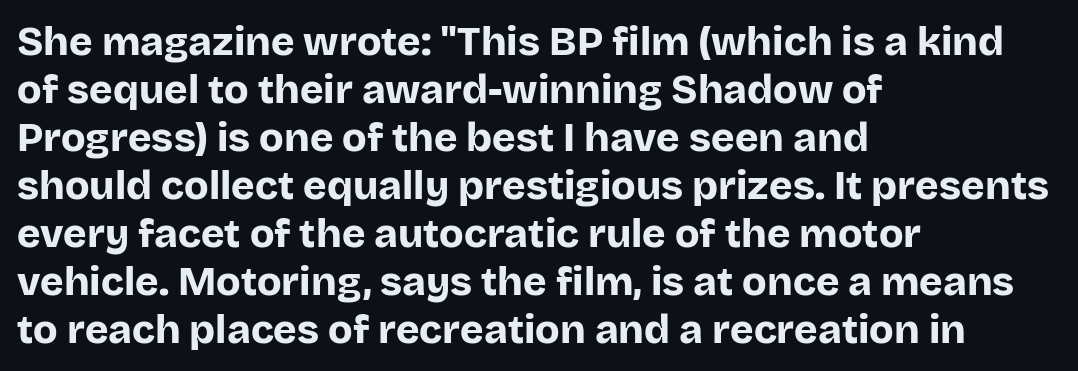
The image shows 40 px bold sans-serif type, upright; set left-aligned, line spacing 1.2x, normal letter spacing, not underlined; low stroke contrast and a large x-height.
